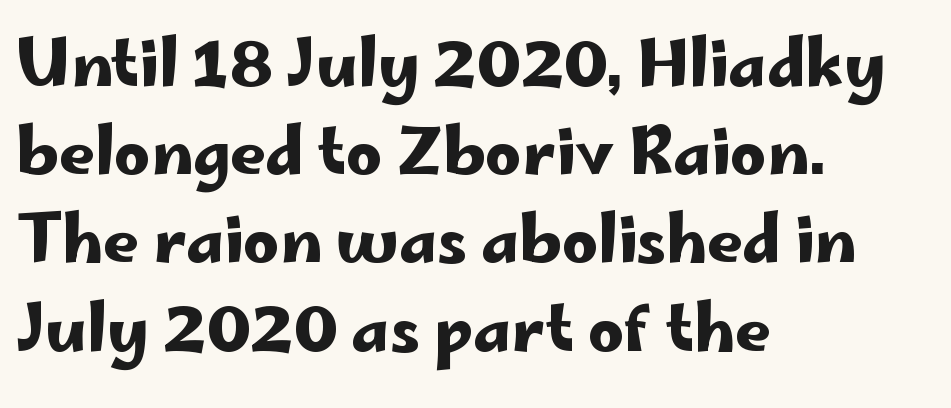
The passage shown is typeset with a sans-serif family. Rows of type keep a routine distance in the vertical direction. Underlining? Definitely not there. Designer's note — italics off, roman on. Visually the block forms a straight wall on the left and a jagged coastline on the right. The face used here is proportionally spaced, like ordinary book or web type.
